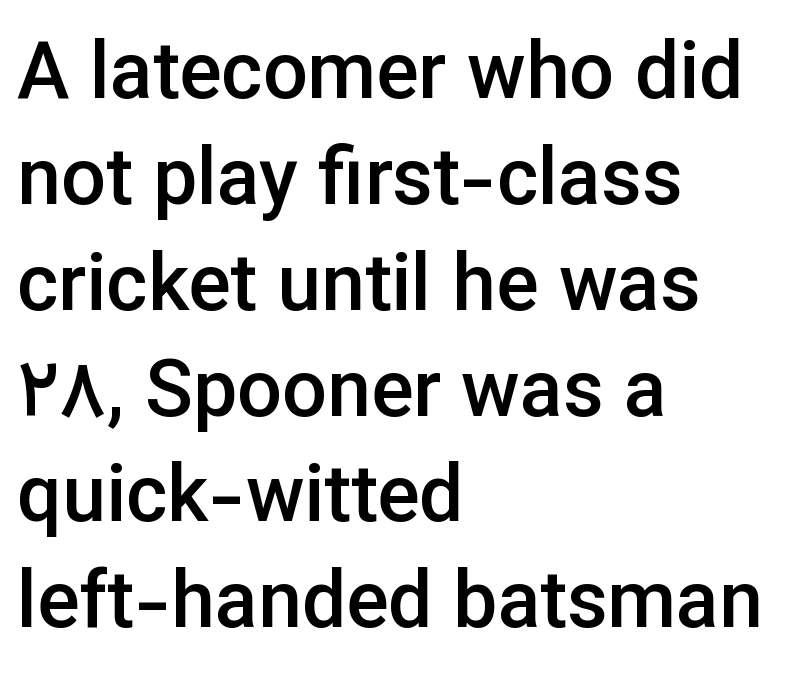
Q: Is the text bold? A: Semi-bold.
Q: Is the text italic (slanted)? A: No, it is upright.
Q: Is the typeface a serif or a sans-serif typeface? A: Sans-serif.
Q: Is the text underlined? A: No.
Q: How is the paragraph aligned? A: Left-aligned.
Q: Is the spacing between letters normal or unusually wide? A: Normal.
Q: Is the spacing between lines tight, normal or loose? A: Normal.
Q: Width (condensed, normal, or wide)? A: Normal.
Q: Stroke contrast? A: Low.
Q: x-height? A: Medium.
Q: Monospaced? A: No.
